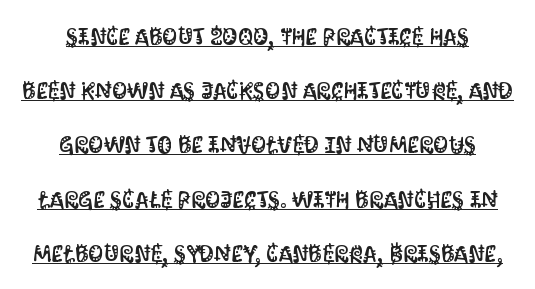
{"italic": "no", "underline": "yes", "align": "center", "line_spacing": "loose", "line_spacing_ratio": 2.26, "letter_spacing": "normal", "letter_spacing_em": 0.0, "glyph_px": 24}
